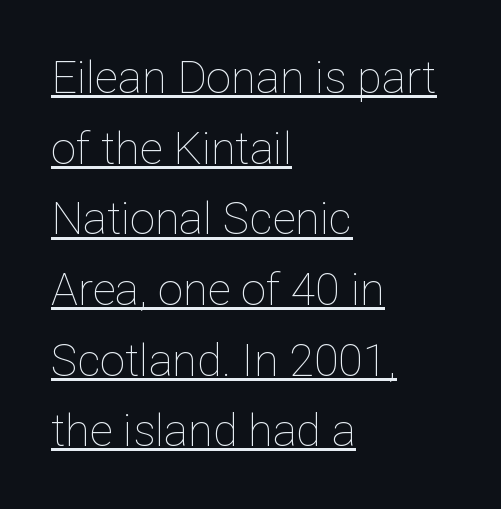
{"italic": "no", "bold": "no", "weight": "thin", "width": "normal", "stroke_contrast": "low", "x_height": "medium", "monospaced": "no", "underline": "yes", "align": "left", "line_spacing": "normal", "line_spacing_ratio": 1.57, "letter_spacing": "normal", "letter_spacing_em": 0.0, "glyph_px": 45}
